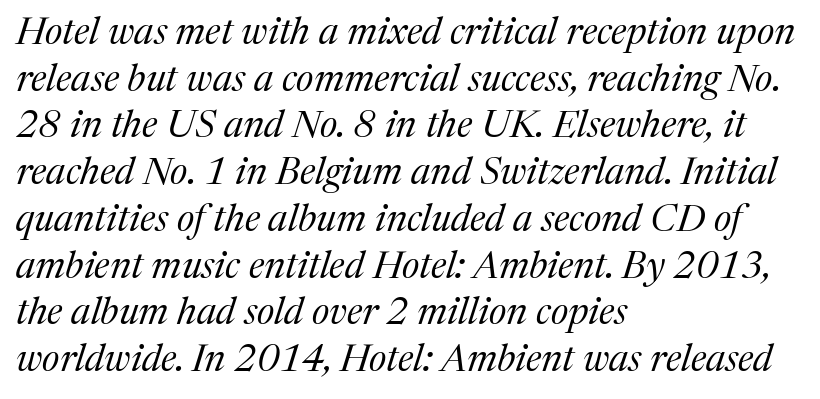
The space beneath each line is pristine and unruled. What stands out about the letter spacing? Nothing — it is the standard amount. Observe the serifs anchoring each vertical stroke in this sample. Spacing verdict: proportional, widths tailored to each character. The characters are drawn with everyday or finer stroke widths. Tall strokes in this sample are angled rather than plumb.
